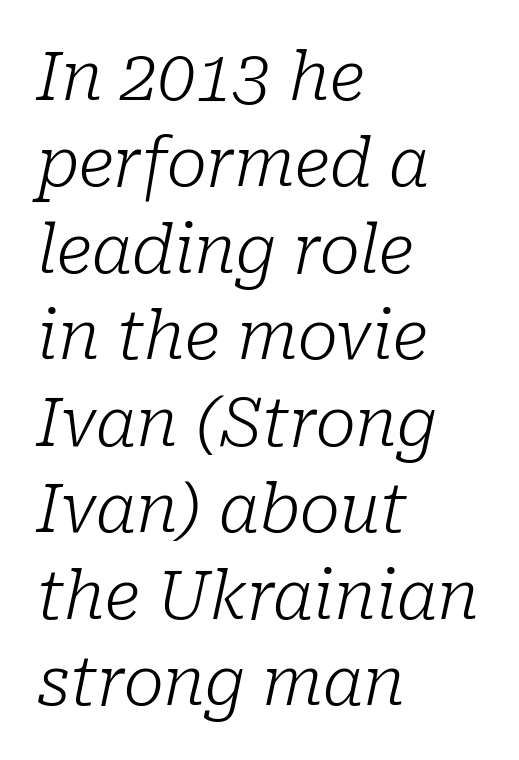
{"serif": "yes", "italic": "yes", "lean": "right", "slant_degrees": 10, "bold": "no", "weight": "light", "width": "normal", "stroke_contrast": "low", "x_height": "medium", "monospaced": "no", "underline": "no", "align": "left", "line_spacing": "normal", "line_spacing_ratio": 1.29, "letter_spacing": "normal", "letter_spacing_em": 0.0, "glyph_px": 67}
